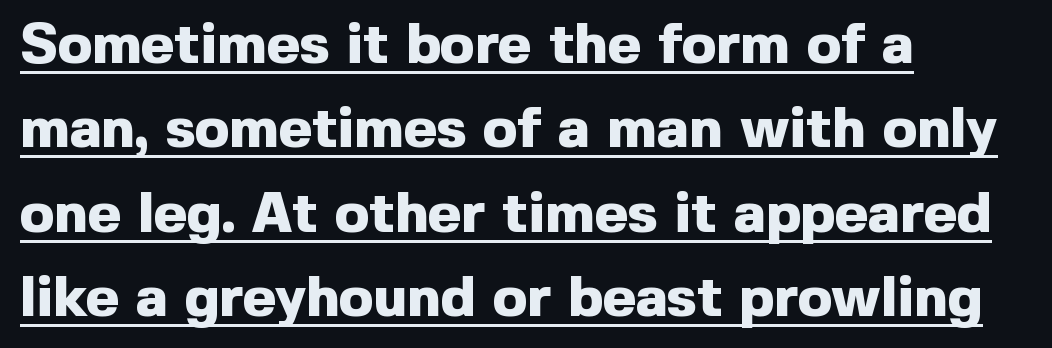
The image shows 57 px heavy sans-serif type, upright; set left-aligned, normal line spacing (1.48x), normal letter spacing, underlined; a medium x-height.
